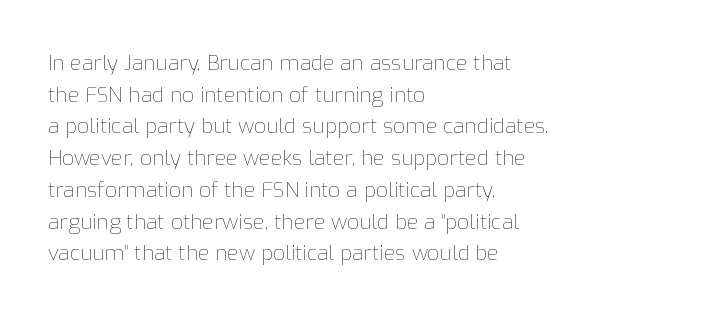
The image shows 21 px text type, upright; set left-aligned, normal line spacing (1.51x), normal letter spacing, not underlined.
